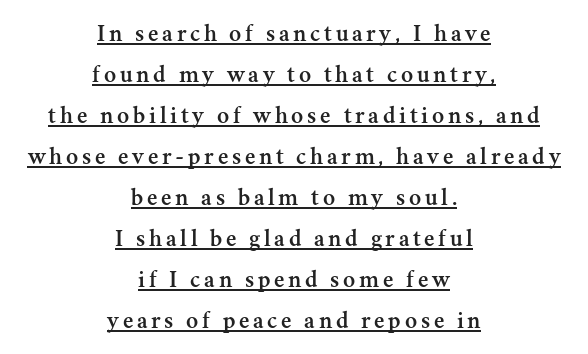
Q: Is the text italic (slanted)? A: No, it is upright.
Q: Is the text underlined? A: Yes.
Q: How is the paragraph aligned? A: Centered.
Q: Is the spacing between lines tight, normal or loose? A: Normal.
